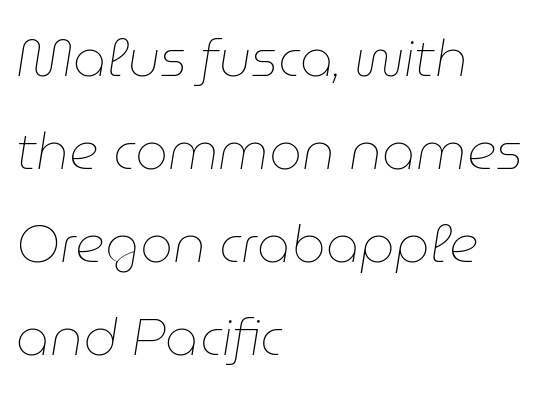
{"italic": "yes", "lean": "right", "slant_degrees": 9, "bold": "no", "weight": "thin", "width": "normal", "stroke_contrast": "low", "x_height": "medium", "monospaced": "no", "underline": "no", "align": "left", "line_spacing_ratio": 1.79, "letter_spacing": "normal", "letter_spacing_em": 0.0, "glyph_px": 52}
